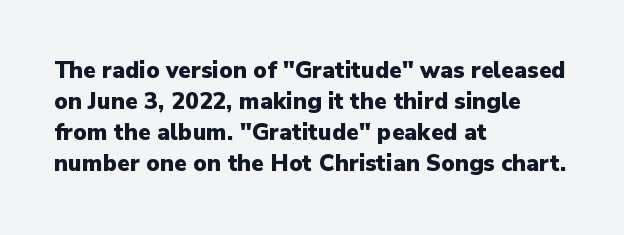
Q: Is the text bold? A: Yes.
Q: Is the text italic (slanted)? A: No, it is upright.
Q: Is the text underlined? A: No.
Q: How is the paragraph aligned? A: Left-aligned.
Q: Is the spacing between letters normal or unusually wide? A: Normal.
Q: Is the spacing between lines tight, normal or loose? A: Normal.
